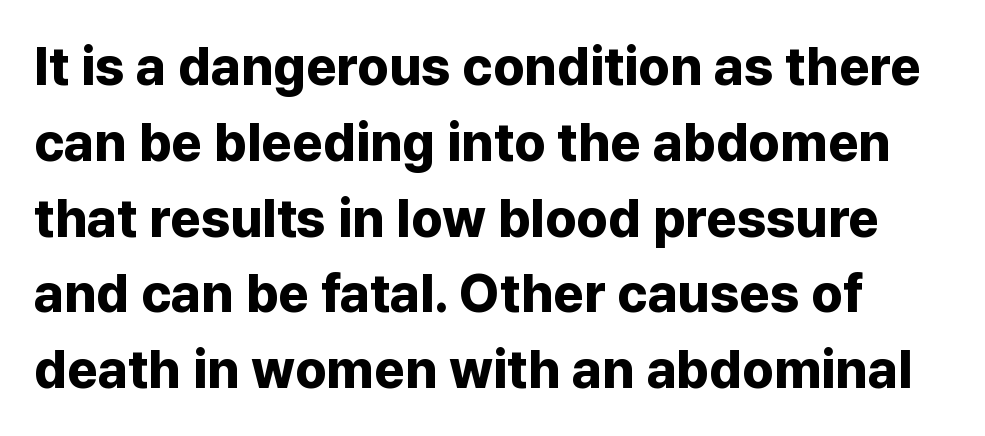
The image shows 53 px bold sans-serif type, upright; set normal line spacing (1.43x), normal letter spacing, not underlined; low stroke contrast and a medium x-height.
